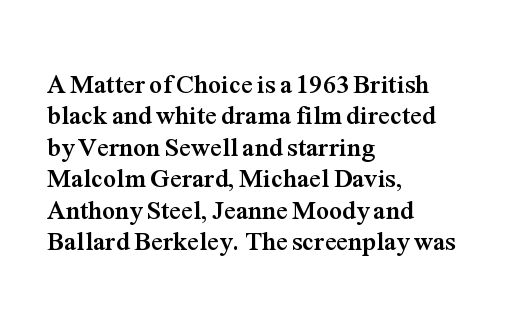
Posture: straight, roman, zero tilt. A student would call this left alignment; a typographer would say flush left, rag right. Rule under the text: the space is simply empty. Between one letter and the next there's only the usual sliver of space. Plenty of ink on the page — the face is bold.
